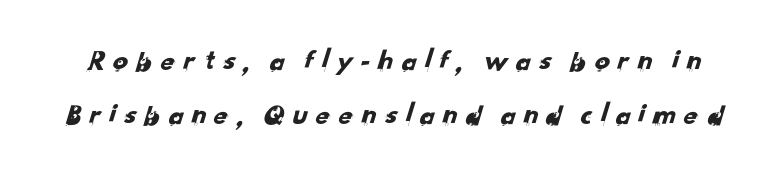
{"serif": "no", "width": "normal", "stroke_contrast": "low", "x_height": "small", "monospaced": "no", "underline": "no", "line_spacing_ratio": 1.8, "letter_spacing": "wide", "letter_spacing_em": 0.2, "glyph_px": 30}
